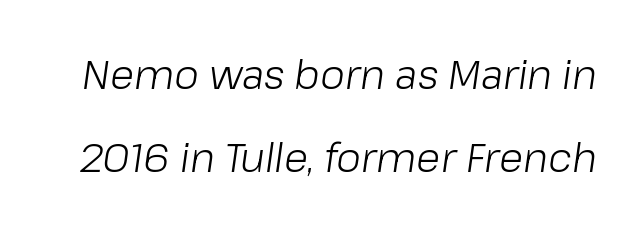
Q: Is the text bold? A: No.
Q: Is the text italic (slanted)? A: Yes, it leans right by about 8 degrees.
Q: Is the text underlined? A: No.
Q: Is the spacing between letters normal or unusually wide? A: Normal.
Q: Is the spacing between lines tight, normal or loose? A: Loose.
Q: Width (condensed, normal, or wide)? A: Normal.
Q: Stroke contrast? A: Low.
Q: x-height? A: Medium.
Q: Monospaced? A: No.
